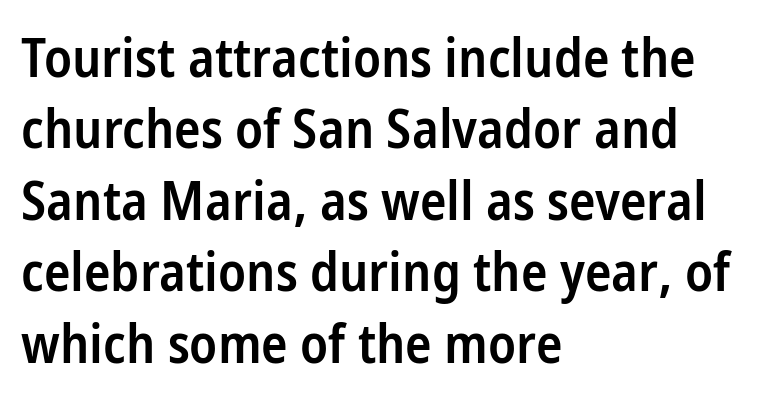
Q: Is the text bold? A: Semi-bold.
Q: Is the text italic (slanted)? A: No, it is upright.
Q: Is the typeface a serif or a sans-serif typeface? A: Sans-serif.
Q: Is the text underlined? A: No.
Q: How is the paragraph aligned? A: Left-aligned.
Q: Is the spacing between letters normal or unusually wide? A: Normal.
Q: Is the spacing between lines tight, normal or loose? A: Normal.
Q: Width (condensed, normal, or wide)? A: Condensed.
Q: Stroke contrast? A: Low.
Q: x-height? A: Medium.
Q: Monospaced? A: No.
